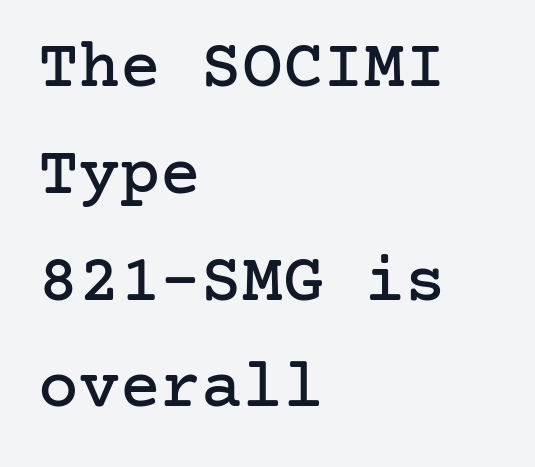
{"serif": "yes", "italic": "no", "width": "normal", "stroke_contrast": "low", "x_height": "medium", "underline": "no", "align": "left", "line_spacing": "normal", "line_spacing_ratio": 1.57, "letter_spacing": "normal", "letter_spacing_em": 0.0, "glyph_px": 68}
